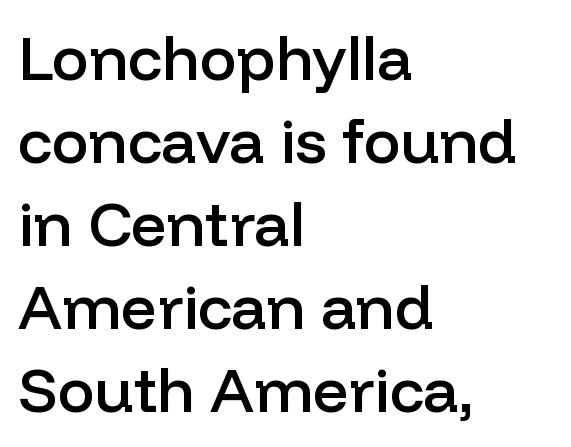
The image shows 62 px semibold sans-serif type, upright; set left-aligned, normal line spacing (1.34x), normal letter spacing, not underlined; low stroke contrast and a medium x-height.
